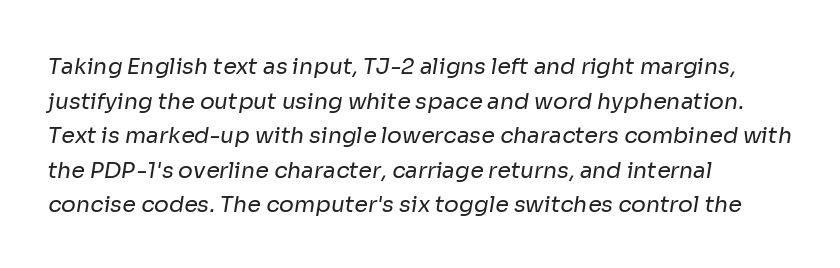
The image shows 22 px text type; set left-aligned, normal line spacing (1.57x), normal letter spacing, not underlined.
